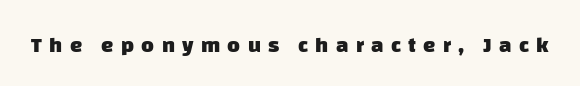
Q: Is the text bold? A: Yes.
Q: Is the text underlined? A: No.
Q: Is the spacing between letters normal or unusually wide? A: Unusually wide.
